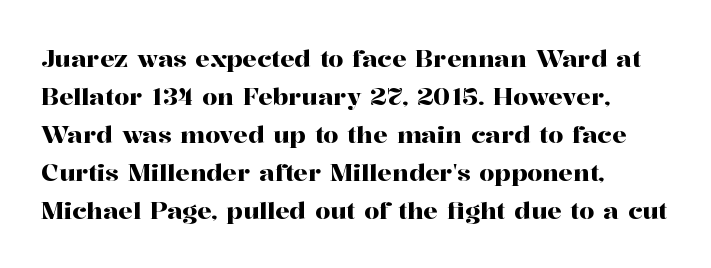
The specimen omits any rule beneath the text block's lines. Alignment: flush left. Italic? Not at all — the glyphs are vertical. The lines sit at an ordinary, default distance from one another. You could call the tracking neutral — neither tight nor loose.
